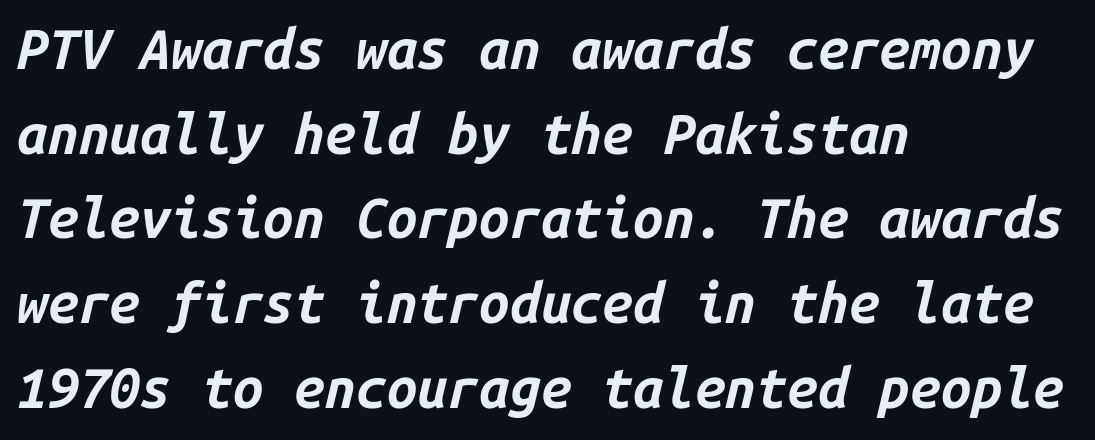
The image shows 55 px bold type, italic (leaning right), monospaced; set left-aligned, normal line spacing (1.54x), normal letter spacing, not underlined; low stroke contrast and a medium x-height.
